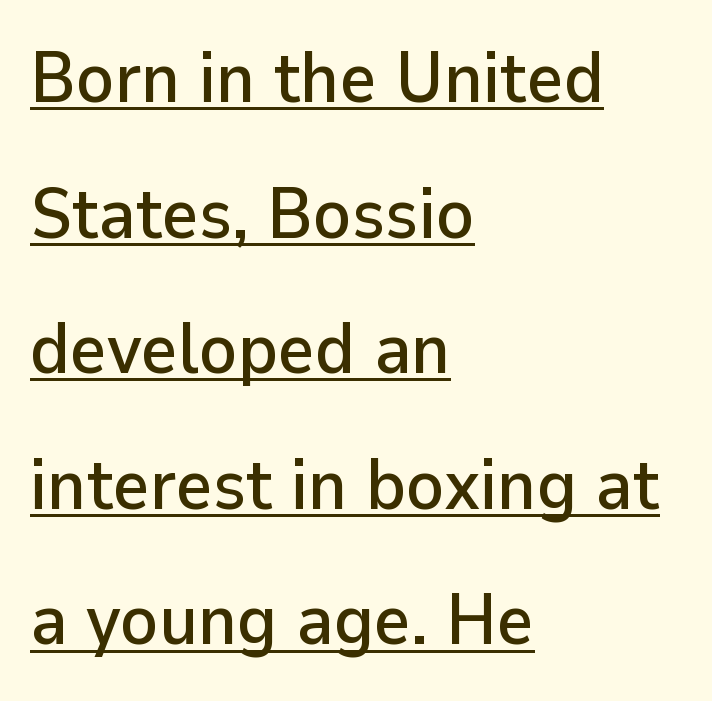
Does a line run under the words? Yes, clearly. Regarding leading, the lines here are spaced well apart. The passage shown is typed in a proportional face where columns would drift. Words appear dense and cohesive because spacing is normal.
